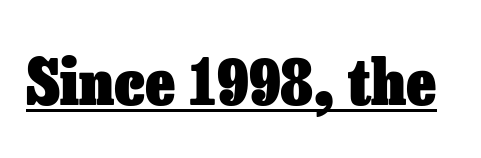
Q: Is the text bold? A: Yes.
Q: Is the text italic (slanted)? A: No, it is upright.
Q: Is the text underlined? A: Yes.
Q: Is the spacing between letters normal or unusually wide? A: Normal.
Q: Width (condensed, normal, or wide)? A: Normal.
Q: Stroke contrast? A: Low.
Q: x-height? A: Medium.
Q: Monospaced? A: No.
